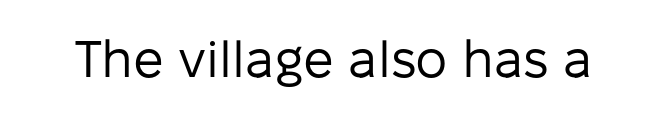
Q: Is the text bold? A: No.
Q: Is the text italic (slanted)? A: No, it is upright.
Q: Is the typeface a serif or a sans-serif typeface? A: Sans-serif.
Q: Is the text underlined? A: No.
Q: Is the spacing between letters normal or unusually wide? A: Normal.
Q: Width (condensed, normal, or wide)? A: Normal.
Q: Stroke contrast? A: Low.
Q: x-height? A: Medium.
Q: Monospaced? A: No.
